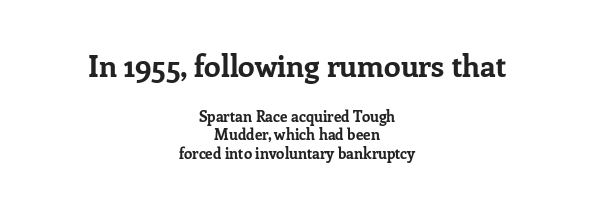
Q: Is the text bold? A: Yes.
Q: Is the text italic (slanted)? A: No, it is upright.
Q: Is the typeface a serif or a sans-serif typeface? A: Serif.
Q: Is the text underlined? A: No.
Q: How is the paragraph aligned? A: Centered.
Q: Is the spacing between letters normal or unusually wide? A: Normal.
Q: Which block of text is set in a larger size, the first (top) or the second (bottom)? A: The first (top) one.
Q: Width (condensed, normal, or wide)? A: Normal.
Q: Stroke contrast? A: Low.
Q: x-height? A: Medium.
Q: Monospaced? A: No.
